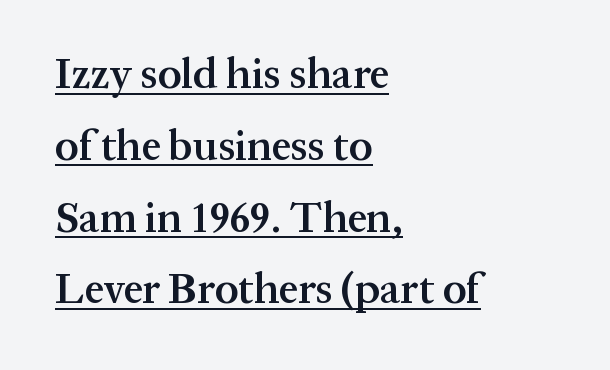
These lines keep a tight, regular rhythm from letter to letter. Stroke thickness is moderately raised; the sample reads as semibold. The letters stand straight up with perfectly vertical stems. The font family rendered here belongs to the serif group. Caption: multi-line text, flush left, ragged right. Is there much room between lines? A standard amount, neither cramped nor airy.
